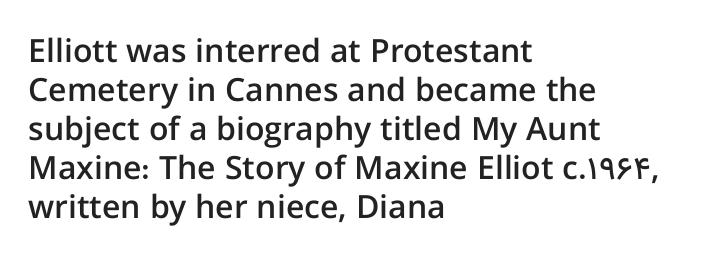
The image shows 32 px semibold sans-serif type, upright; set left-aligned, line spacing 1.22x, normal letter spacing, not underlined; low stroke contrast and a medium x-height.
